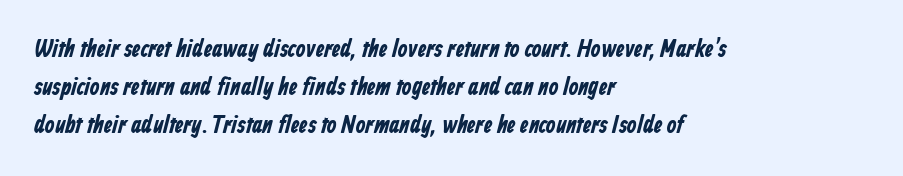
The image shows 25 px bold type; set left-aligned, normal line spacing (1.52x), normal letter spacing, not underlined.
